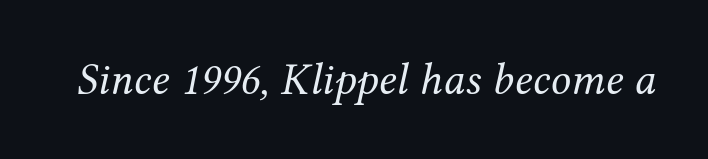
{"serif": "yes", "italic": "yes", "lean": "right", "slant_degrees": 12, "bold": "no", "weight": "regular", "width": "normal", "stroke_contrast": "medium", "x_height": "medium", "monospaced": "no", "underline": "no", "letter_spacing": "normal", "letter_spacing_em": 0.0, "glyph_px": 45}
